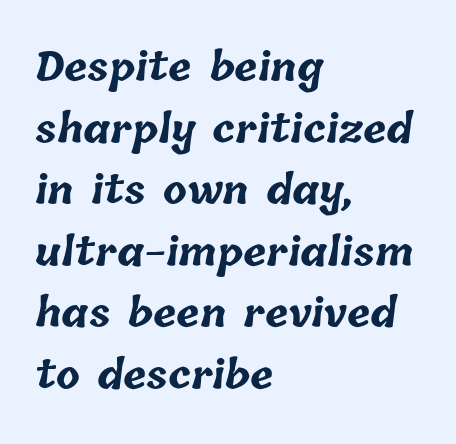
Q: Is the text bold? A: Yes.
Q: Is the text underlined? A: No.
Q: How is the paragraph aligned? A: Left-aligned.
Q: Is the spacing between letters normal or unusually wide? A: Normal.
Q: Is the spacing between lines tight, normal or loose? A: Normal.
Q: Width (condensed, normal, or wide)? A: Normal.
Q: Stroke contrast? A: Low.
Q: x-height? A: Medium.
Q: Monospaced? A: No.
